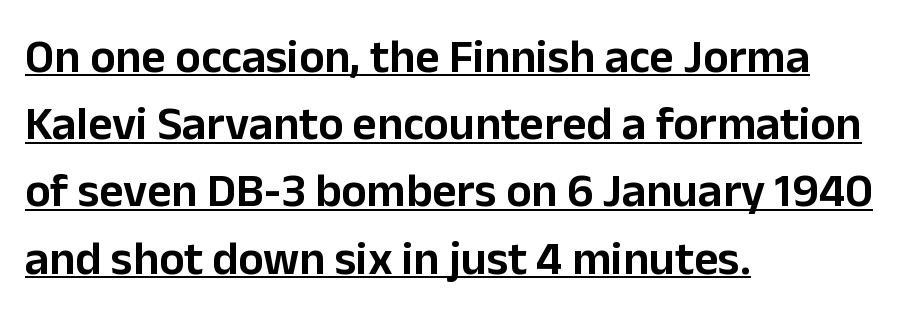
{"serif": "no", "italic": "no", "width": "normal", "stroke_contrast": "low", "x_height": "medium", "monospaced": "no", "underline": "yes", "align": "left", "line_spacing": "normal", "line_spacing_ratio": 1.43, "letter_spacing": "normal", "letter_spacing_em": 0.0, "glyph_px": 47}
